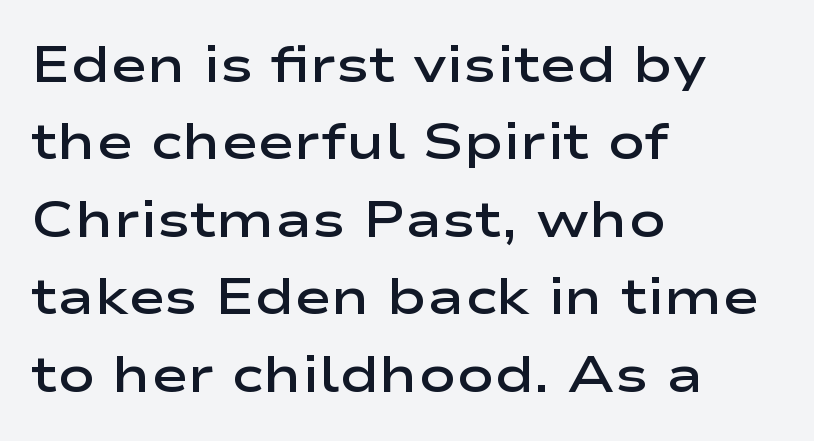
{"serif": "no", "italic": "no", "bold": "semi", "weight": "semibold", "width": "wide", "stroke_contrast": "low", "x_height": "medium", "monospaced": "no", "underline": "no", "align": "left", "line_spacing": "normal", "line_spacing_ratio": 1.55, "letter_spacing": "normal", "letter_spacing_em": 0.0, "glyph_px": 50}
